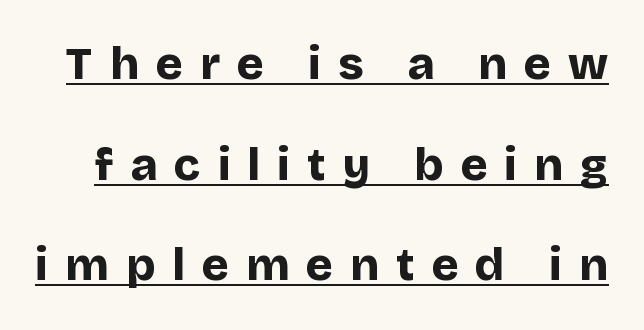
Q: Is the text bold? A: Yes.
Q: Is the text italic (slanted)? A: No, it is upright.
Q: Is the typeface a serif or a sans-serif typeface? A: Sans-serif.
Q: Is the text underlined? A: Yes.
Q: Is the spacing between letters normal or unusually wide? A: Unusually wide.
Q: Is the spacing between lines tight, normal or loose? A: Loose.
Q: Width (condensed, normal, or wide)? A: Normal.
Q: Stroke contrast? A: Low.
Q: x-height? A: Large.
Q: Monospaced? A: No.
